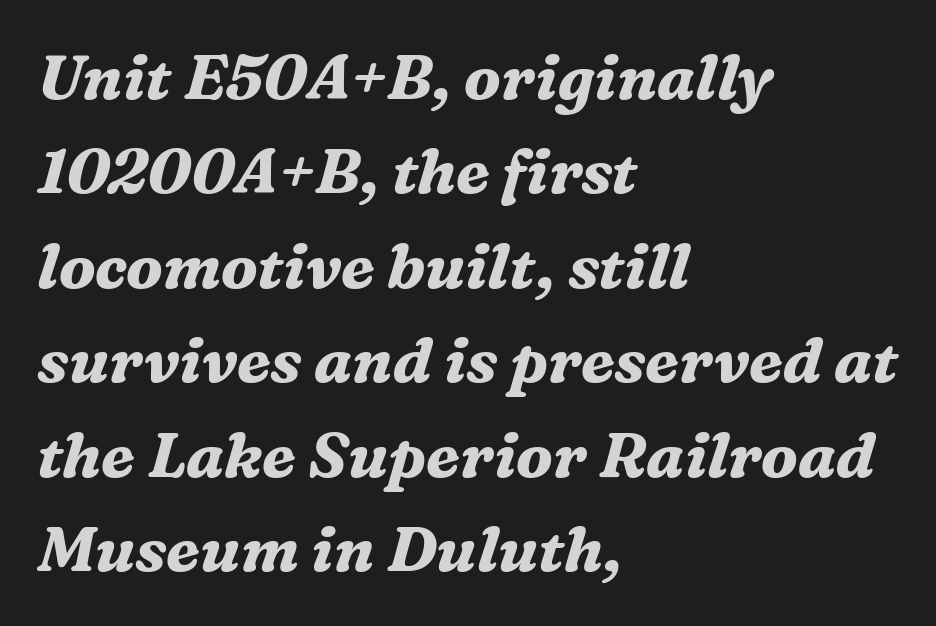
The image shows 63 px bold serif type, italic (leaning right); set left-aligned, normal line spacing (1.5x), normal letter spacing, not underlined; medium stroke contrast and a medium x-height.
